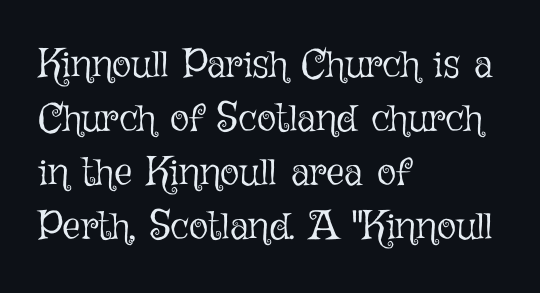
Weight class: somewhere from thin through regular. Posture: upright roman. Horizontal alignment here is leftward, the default for most running prose. Caption: standard tracking, unaltered. The designer left line spacing at the default.
